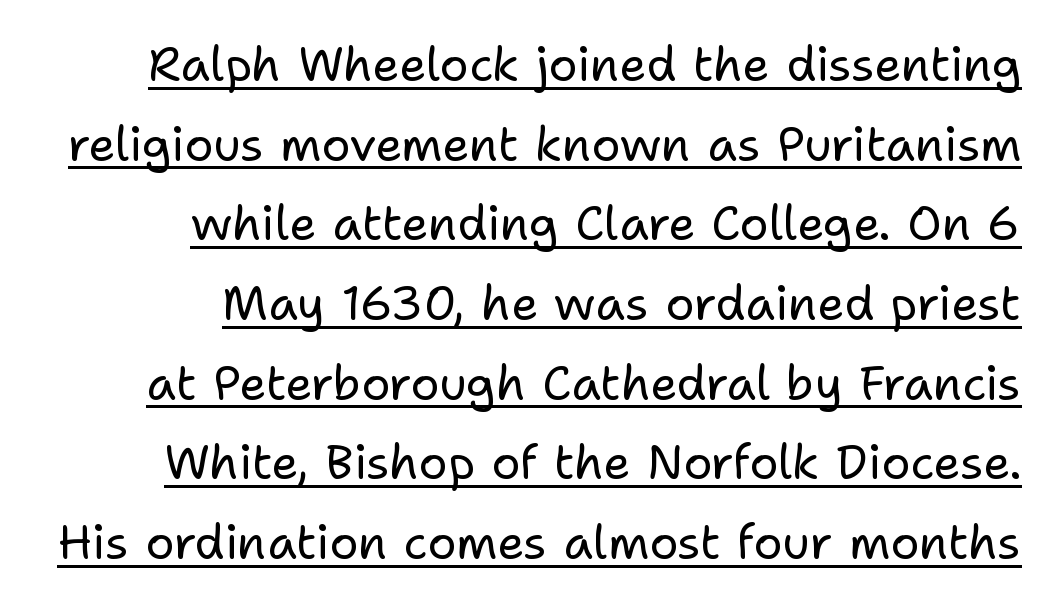
Q: Is the text bold? A: No.
Q: Is the text italic (slanted)? A: No, it is upright.
Q: Is the typeface a serif or a sans-serif typeface? A: Sans-serif.
Q: Is the text underlined? A: Yes.
Q: How is the paragraph aligned? A: Right-aligned.
Q: Is the spacing between letters normal or unusually wide? A: Normal.
Q: Is the spacing between lines tight, normal or loose? A: Normal.
Q: Width (condensed, normal, or wide)? A: Normal.
Q: Stroke contrast? A: Low.
Q: x-height? A: Medium.
Q: Monospaced? A: No.
